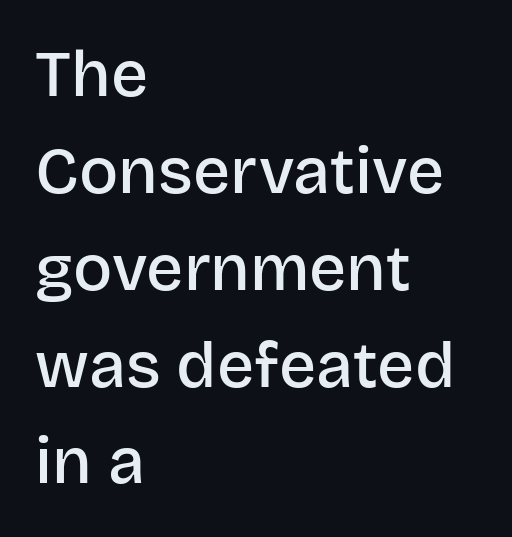
Q: Is the text bold? A: Semi-bold.
Q: Is the text italic (slanted)? A: No, it is upright.
Q: Is the typeface a serif or a sans-serif typeface? A: Sans-serif.
Q: Is the text underlined? A: No.
Q: How is the paragraph aligned? A: Left-aligned.
Q: Is the spacing between letters normal or unusually wide? A: Normal.
Q: Is the spacing between lines tight, normal or loose? A: Normal.
Q: Width (condensed, normal, or wide)? A: Normal.
Q: Stroke contrast? A: Low.
Q: x-height? A: Large.
Q: Monospaced? A: No.
